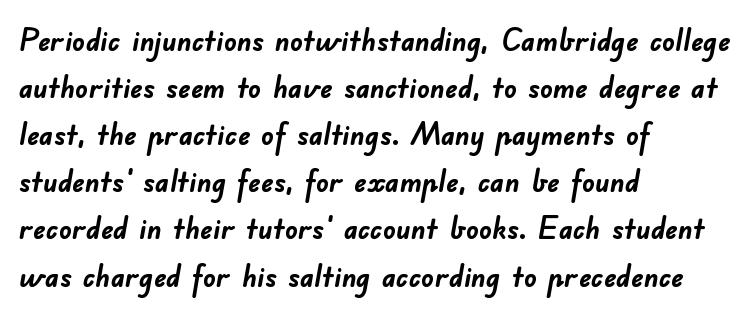
Q: Is the text bold? A: Yes.
Q: Is the typeface a serif or a sans-serif typeface? A: Sans-serif.
Q: Is the text underlined? A: No.
Q: How is the paragraph aligned? A: Left-aligned.
Q: Is the spacing between letters normal or unusually wide? A: Normal.
Q: Is the spacing between lines tight, normal or loose? A: Normal.
Q: Width (condensed, normal, or wide)? A: Normal.
Q: Stroke contrast? A: Low.
Q: x-height? A: Small.
Q: Monospaced? A: No.
